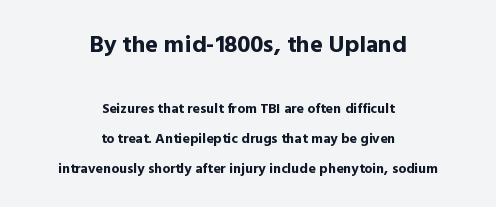
{"italic": "no", "bold": "yes", "underline": "no", "align": "center", "line_spacing": "loose", "line_spacing_ratio": 2.15, "letter_spacing": "normal", "letter_spacing_em": 0.0, "larger_block": "first", "size_ratio": 1.71, "glyph_px": 24}
